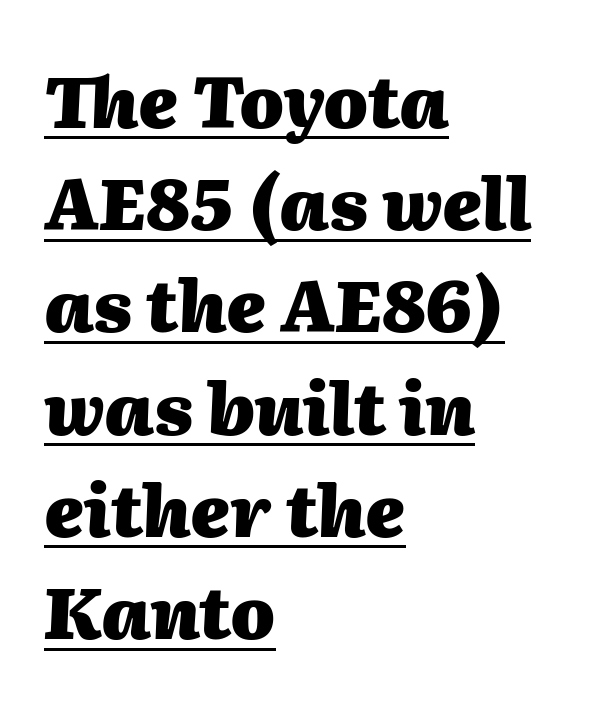
Q: Is the text bold? A: Yes.
Q: Is the text italic (slanted)? A: Yes, it leans right by about 2 degrees.
Q: Is the text underlined? A: Yes.
Q: How is the paragraph aligned? A: Left-aligned.
Q: Is the spacing between letters normal or unusually wide? A: Normal.
Q: Is the spacing between lines tight, normal or loose? A: Normal.
Q: Width (condensed, normal, or wide)? A: Normal.
Q: Stroke contrast? A: Medium.
Q: x-height? A: Medium.
Q: Monospaced? A: No.
